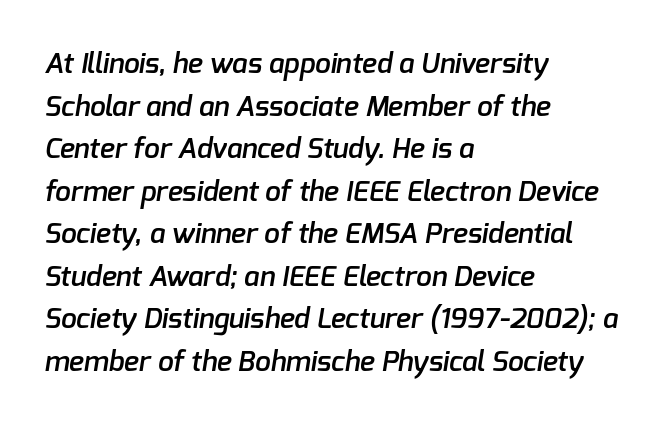
The image shows 28 px semibold sans-serif type; set left-aligned, normal line spacing (1.52x), normal letter spacing, not underlined; low stroke contrast and a medium x-height.
